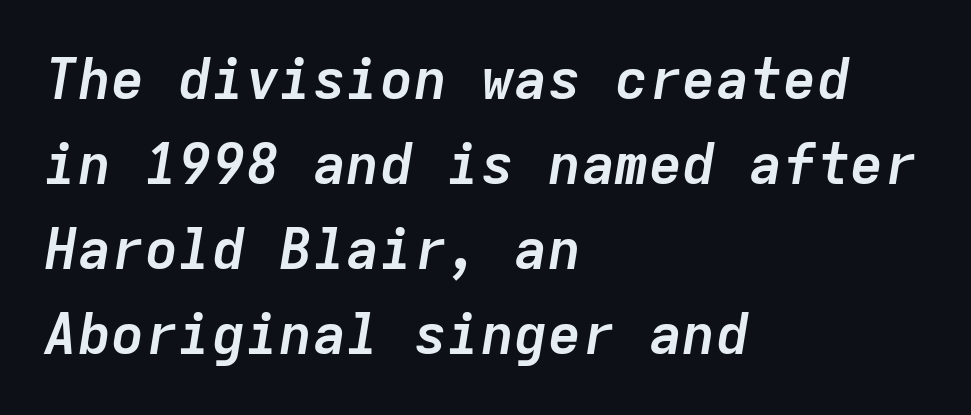
{"italic": "yes", "lean": "right", "slant_degrees": 9, "bold": "yes", "weight": "semibold", "width": "normal", "stroke_contrast": "low", "x_height": "medium", "monospaced": "yes", "underline": "no", "align": "left", "line_spacing": "normal", "line_spacing_ratio": 1.52, "letter_spacing": "normal", "letter_spacing_em": 0.0, "glyph_px": 56}
